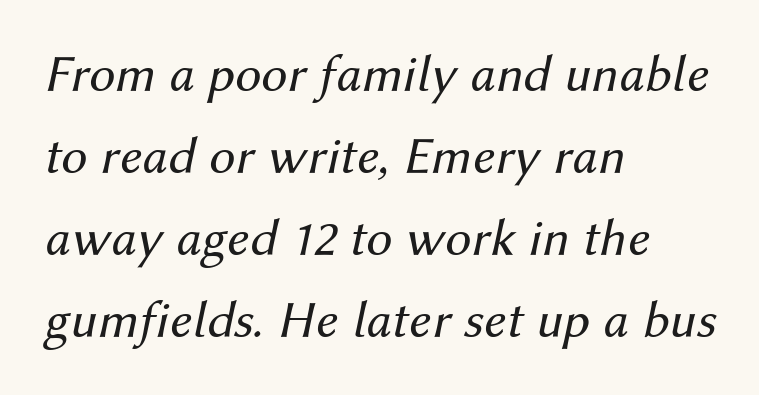
Underlining? Definitely not there. Tall strokes in this sample are angled rather than plumb. The rows are spaced the way most documents space them. This sample has the flowing, uneven cadence of proportional lettering.
